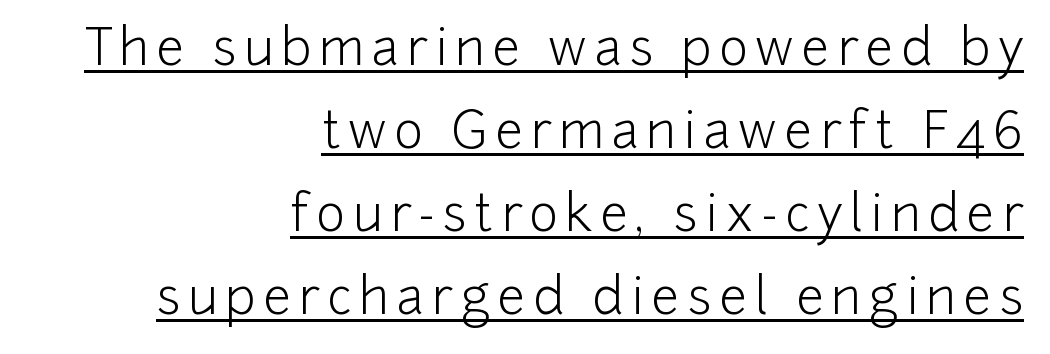
Heft: none added — not bold. Spacing verdict: proportional, widths tailored to each character. In designer terms, the underline attribute is active on this setting. Visually the block forms a straight wall on the right and a jagged coastline on the left.
